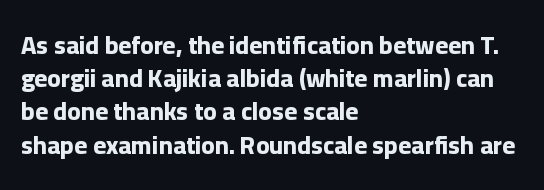
{"italic": "no", "bold": "yes", "underline": "no", "align": "left", "line_spacing": "normal", "line_spacing_ratio": 1.33, "letter_spacing": "normal", "letter_spacing_em": 0.0, "glyph_px": 25}
